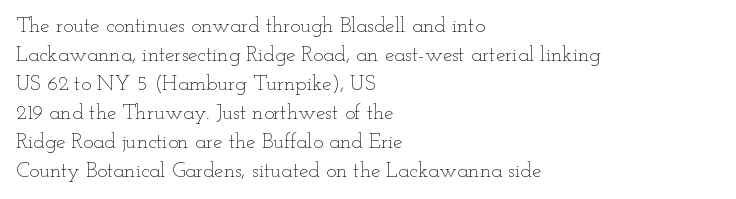
{"italic": "no", "bold": "no", "underline": "no", "align": "left", "line_spacing": "normal", "line_spacing_ratio": 1.38, "letter_spacing": "normal", "letter_spacing_em": 0.0, "glyph_px": 21}
